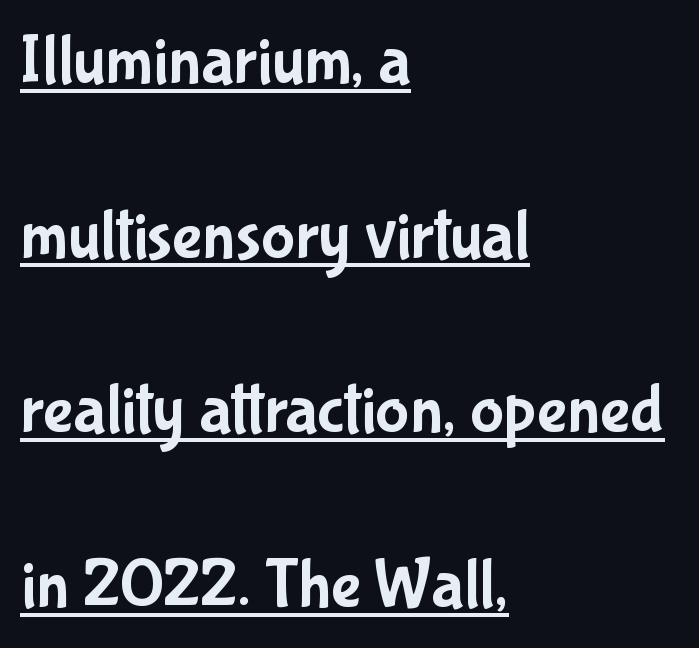
The image shows 71 px condensed sans-serif type, upright; set left-aligned, loose line spacing (2.46x), normal letter spacing, underlined; low stroke contrast and a medium x-height.
